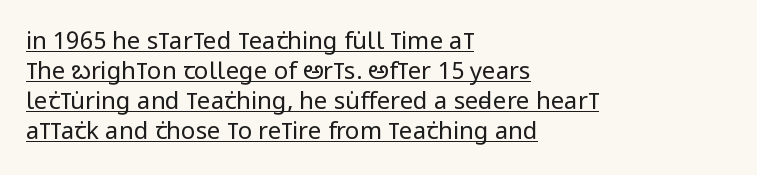
The letterforms sit shoulder to shoulder at normal distance. This sample is left-justified, so line endings fall wherever the words run out. Notice how a bar underscores the lettering throughout. Every stem runs plumb, perpendicular to the baseline. Baseline-to-baseline distance is the conventional proportion of letter height.
